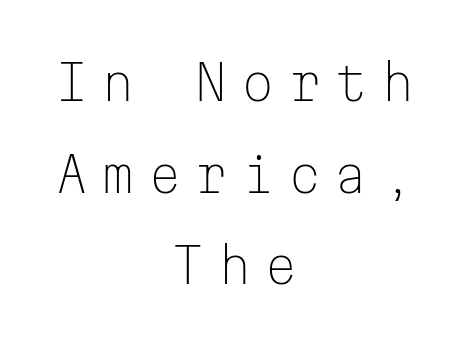
{"serif": "no", "italic": "no", "bold": "no", "weight": "light", "width": "normal", "stroke_contrast": "low", "x_height": "medium", "monospaced": "yes", "underline": "no", "align": "center", "line_spacing": "loose", "line_spacing_ratio": 1.91, "letter_spacing": "wide", "letter_spacing_em": 0.27, "glyph_px": 48}
